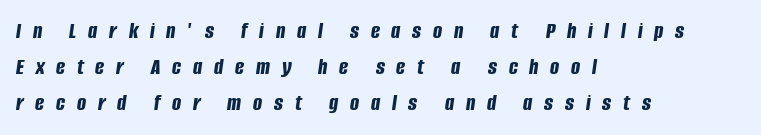
Line beginnings align vertically; line endings do not. The rendering uses a moderate line-height, typical for paragraphs. The font is running at its bold setting. Slant detected: the letters are inclined. Loose tracking; the words dissolve into strings of separated letters.
